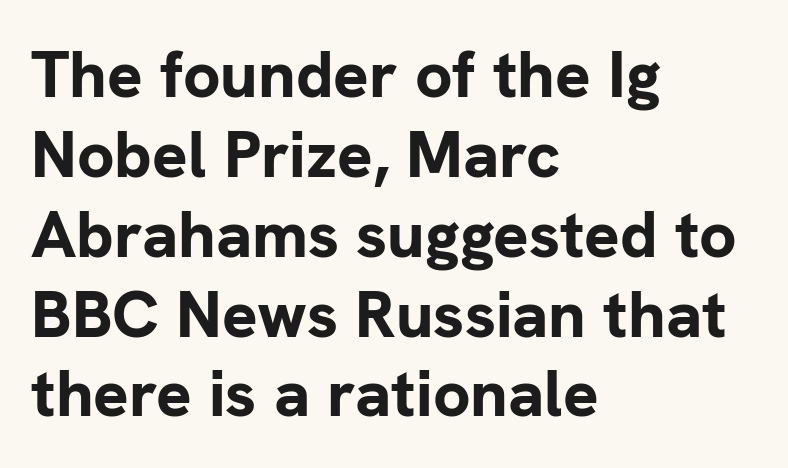
The image shows 66 px bold sans-serif type, upright; set left-aligned, line spacing 1.21x, normal letter spacing, not underlined; low stroke contrast and a medium x-height.
